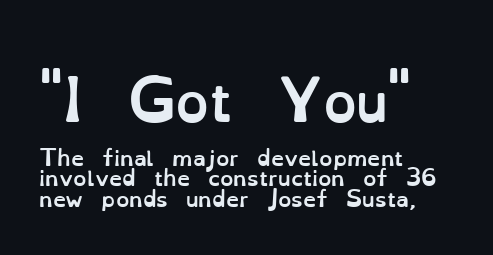
{"italic": "no", "bold": "yes", "weight": "semibold", "width": "normal", "stroke_contrast": "low", "x_height": "small", "monospaced": "no", "underline": "no", "align": "left", "line_spacing": "tight", "line_spacing_ratio": 0.97, "letter_spacing": "normal", "letter_spacing_em": 0.0, "larger_block": "first", "size_ratio": 2.52, "glyph_px": 53}
